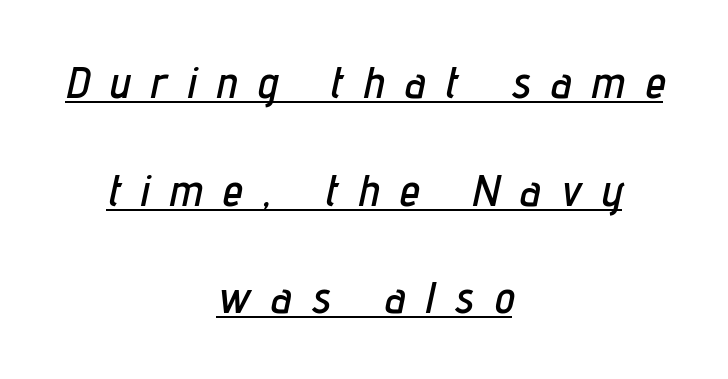
{"italic": "yes", "lean": "right", "slant_degrees": 12, "width": "condensed", "stroke_contrast": "low", "x_height": "medium", "monospaced": "no", "underline": "yes", "align": "center", "line_spacing": "loose", "line_spacing_ratio": 2.39, "letter_spacing": "wide", "letter_spacing_em": 0.46, "glyph_px": 45}
